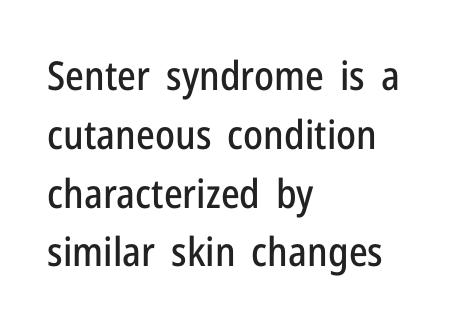
The image shows 40 px condensed sans-serif type, upright; set left-aligned, normal line spacing (1.47x), normal letter spacing, not underlined; low stroke contrast and a medium x-height.
